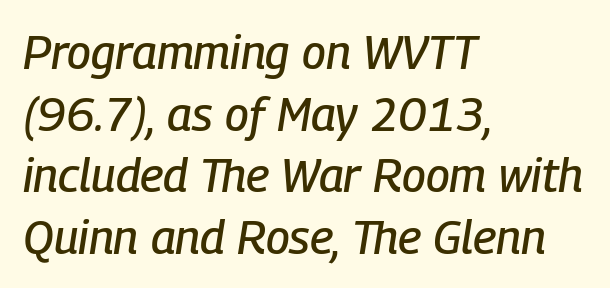
The image shows 47 px condensed type, italic (leaning right); set left-aligned, normal line spacing (1.31x), normal letter spacing, not underlined; low stroke contrast and a medium x-height.
